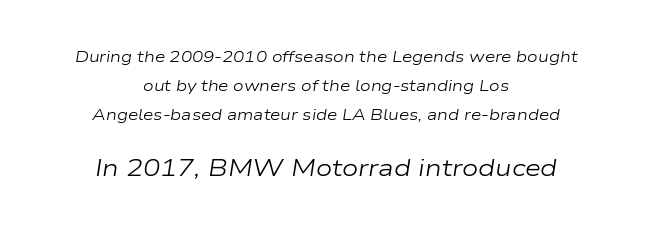
Q: Is the text bold? A: No.
Q: Is the text italic (slanted)? A: Yes, it leans right by about 9 degrees.
Q: Is the text underlined? A: No.
Q: How is the paragraph aligned? A: Centered.
Q: Is the spacing between letters normal or unusually wide? A: Normal.
Q: Is the spacing between lines tight, normal or loose? A: Loose.
Q: Which block of text is set in a larger size, the first (top) or the second (bottom)? A: The second (bottom) one.
